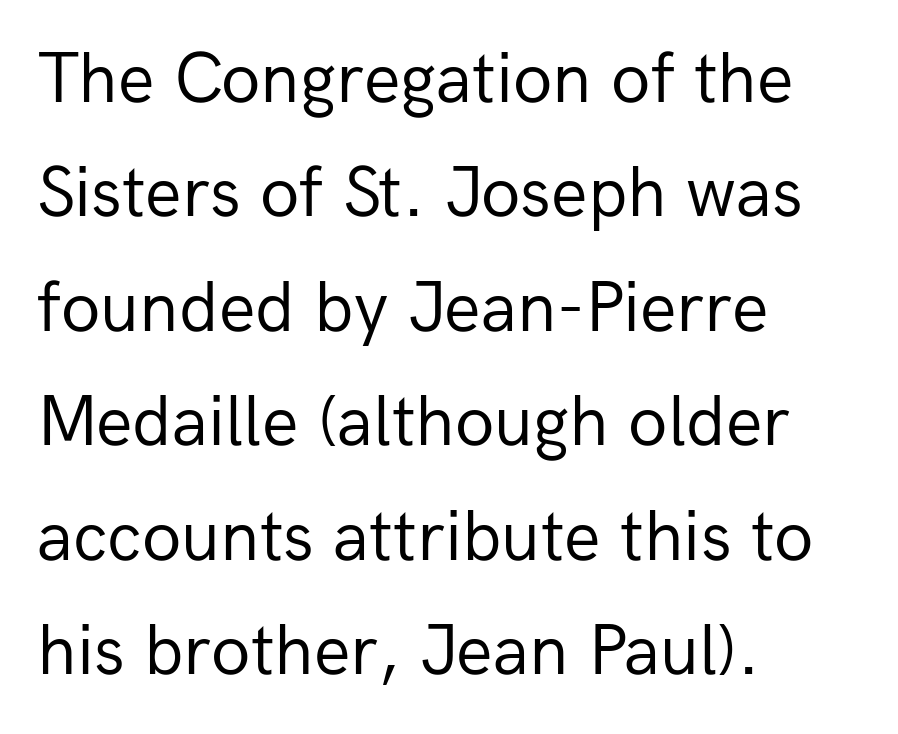
Q: Is the text bold? A: No.
Q: Is the text italic (slanted)? A: No, it is upright.
Q: Is the typeface a serif or a sans-serif typeface? A: Sans-serif.
Q: Is the text underlined? A: No.
Q: How is the paragraph aligned? A: Left-aligned.
Q: Is the spacing between letters normal or unusually wide? A: Normal.
Q: Is the spacing between lines tight, normal or loose? A: Normal.
Q: Width (condensed, normal, or wide)? A: Normal.
Q: Stroke contrast? A: Low.
Q: x-height? A: Medium.
Q: Monospaced? A: No.
